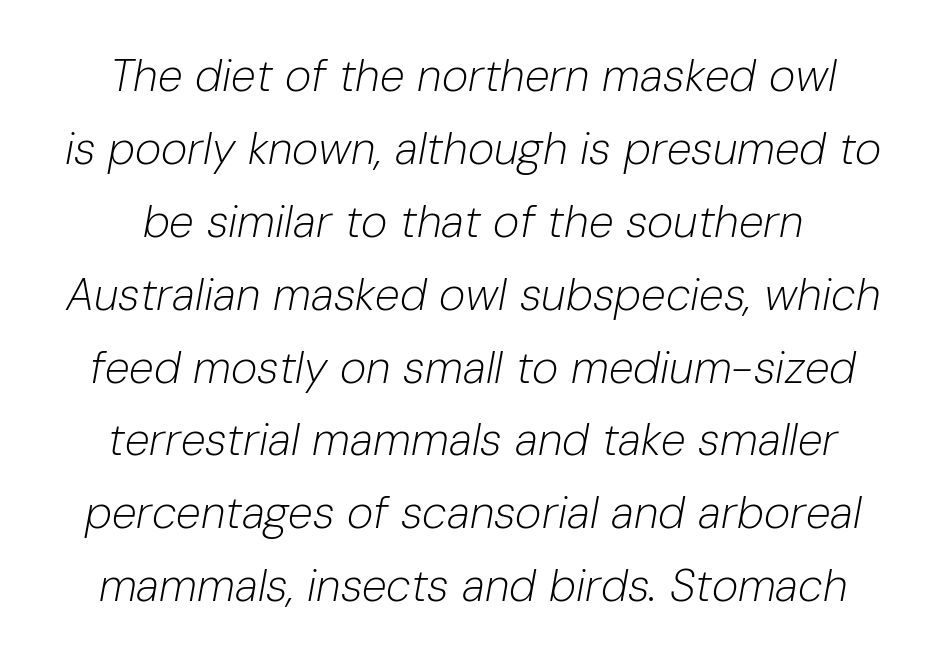
Characters are canted at an angle relative to the baseline's perpendicular. The weight tops out at a normal text grade. Words float on clear page, feet unadorned. Tracking value appears to be zero — textbook default spacing. Leading: standard. A typesetter would call this proportional, since set widths differ per character.
